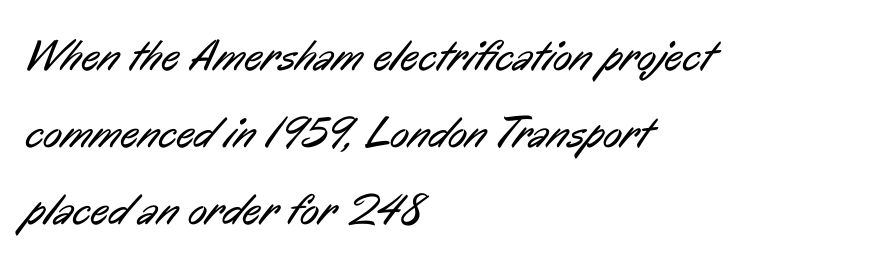
Lines of text with bare space underneath. In CSS terms this would be text-align: left. This sample has the flowing, uneven cadence of proportional lettering. The letters carry no serifs — their stems end cleanly without finishing strokes. No chunkiness to these letters — they're not bold.
